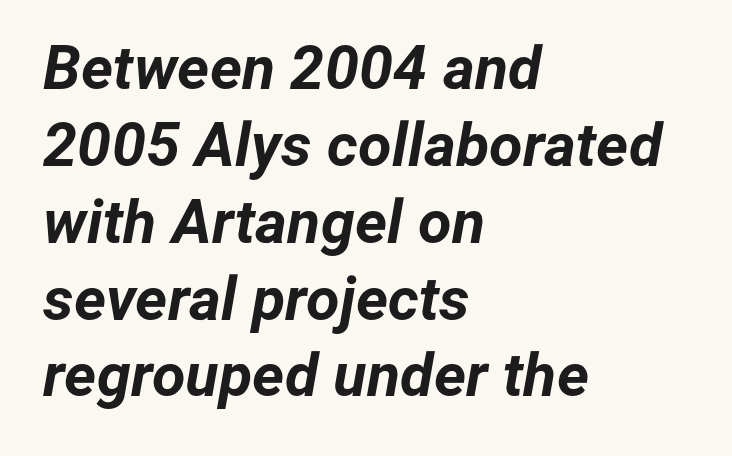
Q: Is the text bold? A: Yes.
Q: Is the text italic (slanted)? A: Yes, it leans right by about 12 degrees.
Q: Is the text underlined? A: No.
Q: How is the paragraph aligned? A: Left-aligned.
Q: Is the spacing between letters normal or unusually wide? A: Normal.
Q: Is the spacing between lines tight, normal or loose? A: Normal.
Q: Width (condensed, normal, or wide)? A: Normal.
Q: Stroke contrast? A: Low.
Q: x-height? A: Medium.
Q: Monospaced? A: No.
